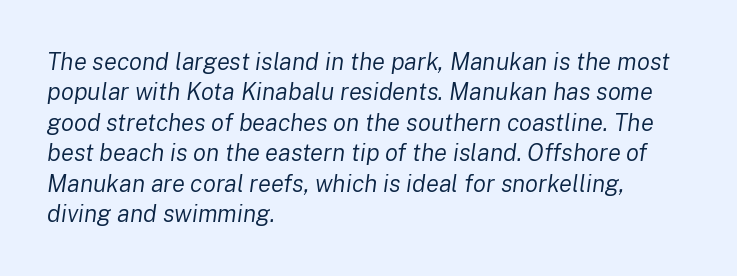
Q: Is the text bold? A: No.
Q: Is the text italic (slanted)? A: Yes, it leans right by about 8 degrees.
Q: Is the text underlined? A: No.
Q: How is the paragraph aligned? A: Left-aligned.
Q: Is the spacing between letters normal or unusually wide? A: Normal.
Q: Is the spacing between lines tight, normal or loose? A: Normal.
